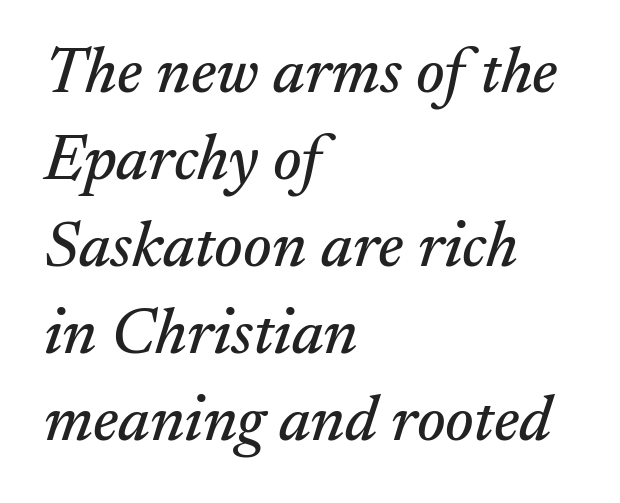
The image shows 65 px serif type, italic (leaning right); set left-aligned, normal line spacing (1.34x), normal letter spacing, not underlined; medium stroke contrast and a small x-height.
